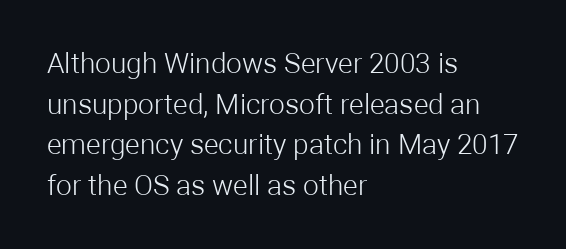
Q: Is the text bold? A: No.
Q: Is the text italic (slanted)? A: No, it is upright.
Q: Is the typeface a serif or a sans-serif typeface? A: Sans-serif.
Q: Is the text underlined? A: No.
Q: How is the paragraph aligned? A: Left-aligned.
Q: Is the spacing between letters normal or unusually wide? A: Normal.
Q: Is the spacing between lines tight, normal or loose? A: Normal.
Q: Width (condensed, normal, or wide)? A: Normal.
Q: Stroke contrast? A: Low.
Q: x-height? A: Medium.
Q: Monospaced? A: No.
